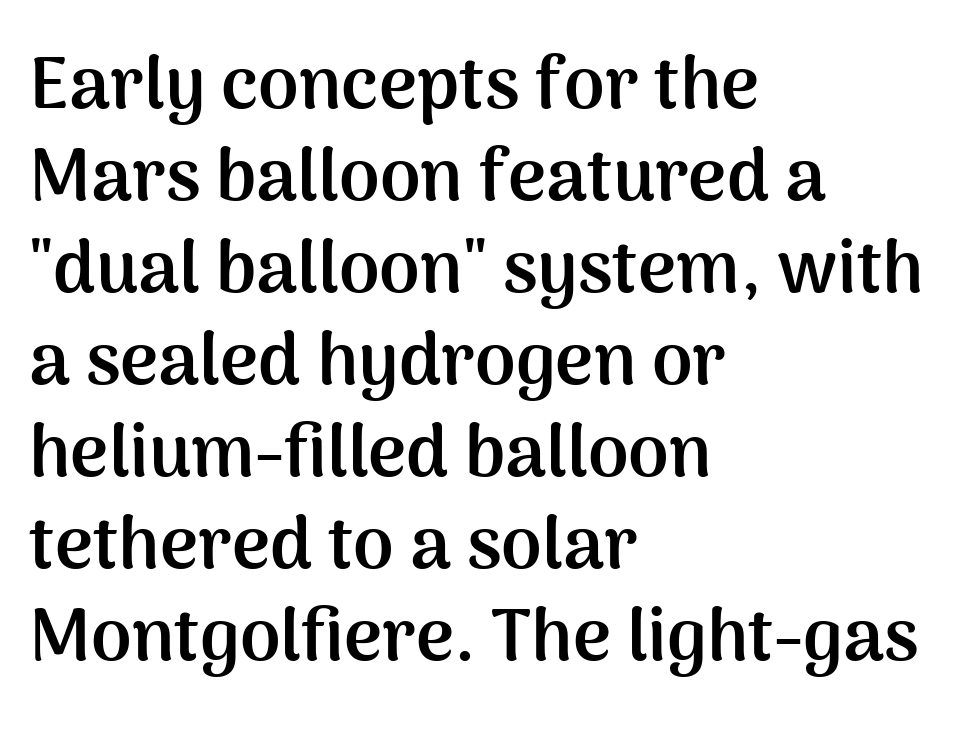
{"serif": "no", "italic": "no", "bold": "yes", "weight": "semibold", "width": "normal", "stroke_contrast": "medium", "x_height": "medium", "monospaced": "no", "underline": "no", "align": "left", "line_spacing": "normal", "line_spacing_ratio": 1.26, "letter_spacing": "normal", "letter_spacing_em": 0.0, "glyph_px": 73}
